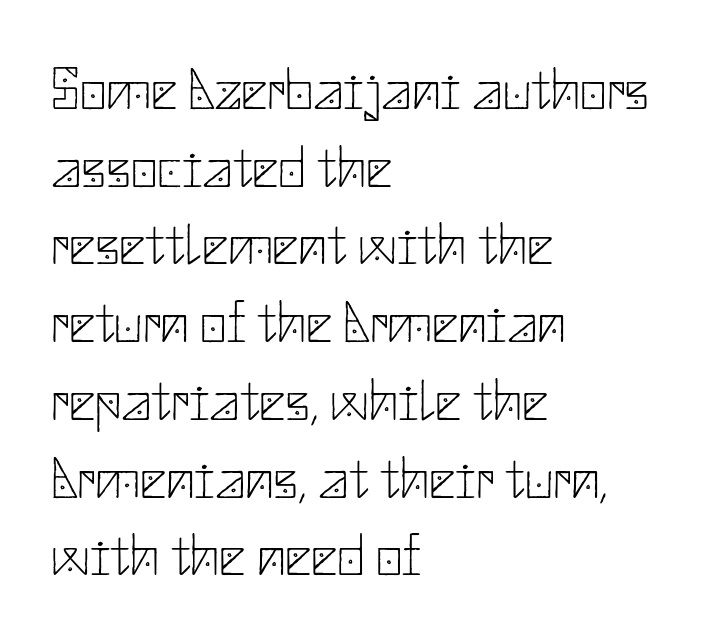
The image shows 58 px thin sans-serif type, upright; set left-aligned, normal line spacing (1.34x), normal letter spacing, not underlined; low stroke contrast and a small x-height.
